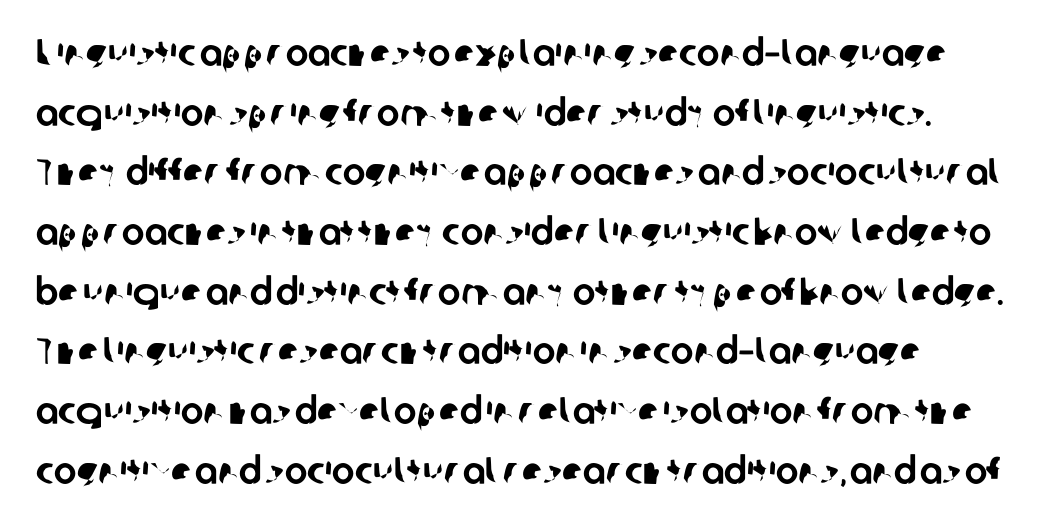
Q: Is the typeface a serif or a sans-serif typeface? A: Sans-serif.
Q: Is the text underlined? A: No.
Q: Is the spacing between letters normal or unusually wide? A: Normal.
Q: Is the spacing between lines tight, normal or loose? A: Normal.
Q: Width (condensed, normal, or wide)? A: Normal.
Q: Stroke contrast? A: Low.
Q: x-height? A: Medium.
Q: Monospaced? A: No.
